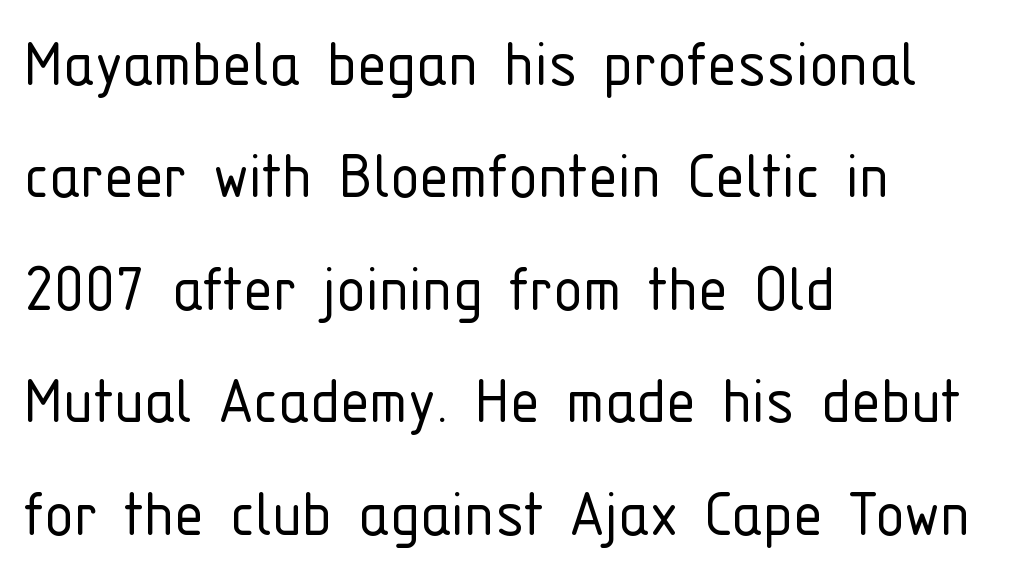
This rendering features lettering with no underline. This is the regular roman posture of the typeface. Each new line begins a customary step beneath the previous one. The face looks like a standard text weight, possibly lighter. Grotesque or geometric, the face here clearly has no serifs. This sample is left-justified, so line endings fall wherever the words run out.
